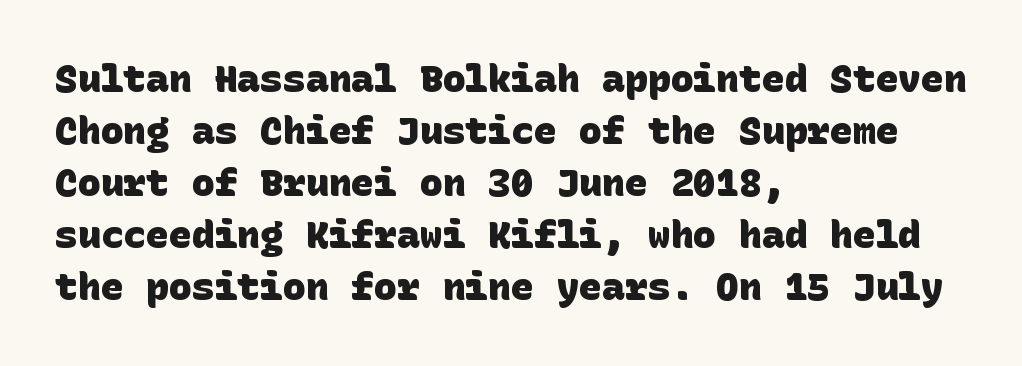
Q: Is the text bold? A: Yes.
Q: Is the typeface a serif or a sans-serif typeface? A: Sans-serif.
Q: Is the text underlined? A: No.
Q: How is the paragraph aligned? A: Left-aligned.
Q: Is the spacing between letters normal or unusually wide? A: Normal.
Q: Is the spacing between lines tight, normal or loose? A: Normal.
Q: Width (condensed, normal, or wide)? A: Normal.
Q: Stroke contrast? A: Low.
Q: x-height? A: Large.
